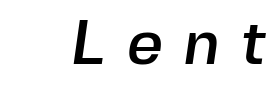
Q: Is the typeface a serif or a sans-serif typeface? A: Sans-serif.
Q: Is the text underlined? A: No.
Q: Is the spacing between letters normal or unusually wide? A: Unusually wide.
Q: Width (condensed, normal, or wide)? A: Normal.
Q: x-height? A: Medium.
Q: Monospaced? A: No.
